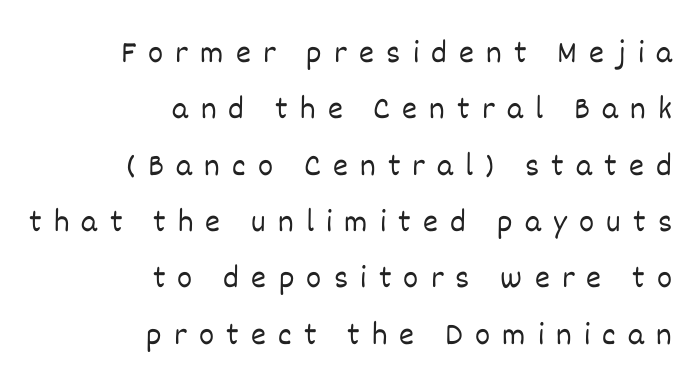
Q: Is the text bold? A: No.
Q: Is the text italic (slanted)? A: No, it is upright.
Q: Is the text underlined? A: No.
Q: How is the paragraph aligned? A: Right-aligned.
Q: Is the spacing between letters normal or unusually wide? A: Unusually wide.
Q: Width (condensed, normal, or wide)? A: Normal.
Q: Stroke contrast? A: Low.
Q: x-height? A: Large.
Q: Monospaced? A: No.
